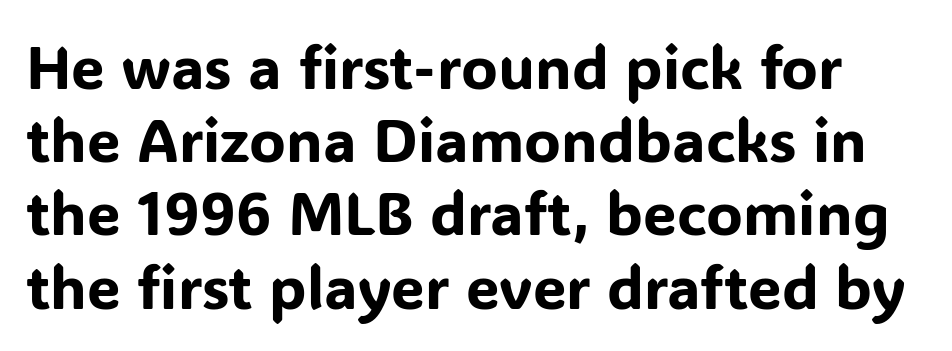
{"serif": "no", "italic": "no", "width": "normal", "stroke_contrast": "low", "x_height": "medium", "monospaced": "no", "underline": "no", "line_spacing_ratio": 1.22, "letter_spacing": "normal", "letter_spacing_em": 0.0, "glyph_px": 60}
